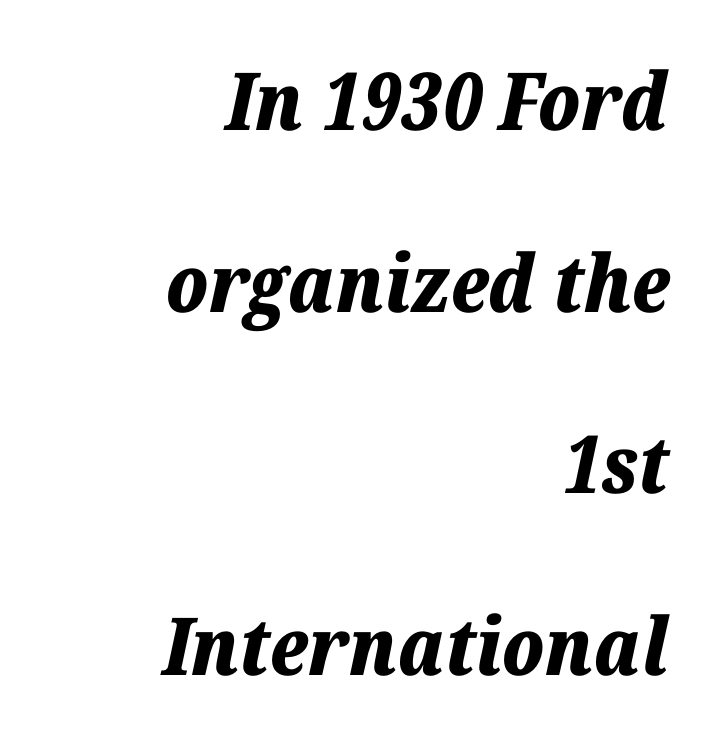
The image shows 80 px bold type, italic (leaning right); set right-aligned, loose line spacing (2.27x), normal letter spacing, not underlined; low stroke contrast and a medium x-height.
